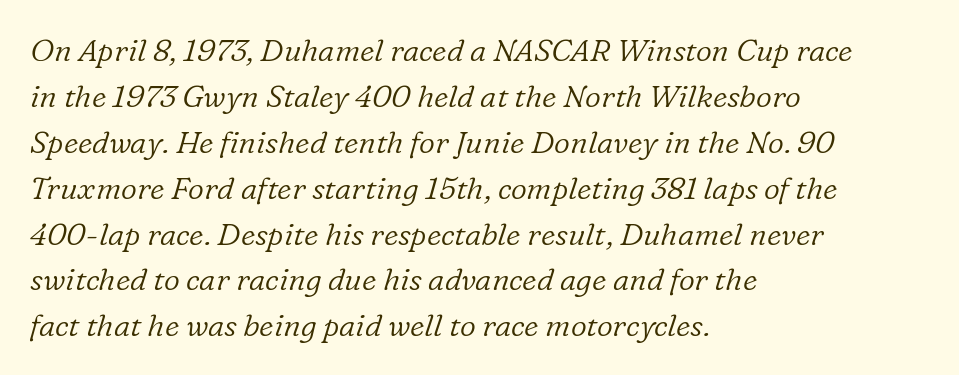
The image shows 31 px light serif type, italic (leaning right); set left-aligned, normal line spacing (1.48x), normal letter spacing, not underlined; low stroke contrast and a medium x-height.
